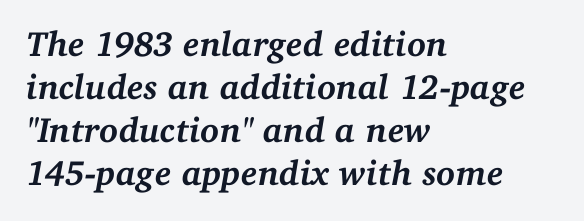
Q: Is the text bold? A: Yes.
Q: Is the text italic (slanted)? A: Yes, it leans right by about 11 degrees.
Q: Is the typeface a serif or a sans-serif typeface? A: Serif.
Q: Is the text underlined? A: No.
Q: How is the paragraph aligned? A: Left-aligned.
Q: Is the spacing between letters normal or unusually wide? A: Normal.
Q: Width (condensed, normal, or wide)? A: Normal.
Q: Stroke contrast? A: Medium.
Q: x-height? A: Medium.
Q: Monospaced? A: No.
